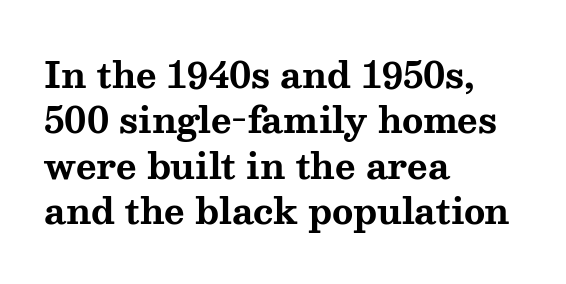
Q: Is the text bold? A: Yes.
Q: Is the text italic (slanted)? A: No, it is upright.
Q: Is the typeface a serif or a sans-serif typeface? A: Serif.
Q: Is the text underlined? A: No.
Q: How is the paragraph aligned? A: Left-aligned.
Q: Is the spacing between letters normal or unusually wide? A: Normal.
Q: Is the spacing between lines tight, normal or loose? A: Normal.
Q: Width (condensed, normal, or wide)? A: Wide.
Q: Stroke contrast? A: Medium.
Q: x-height? A: Medium.
Q: Monospaced? A: No.
